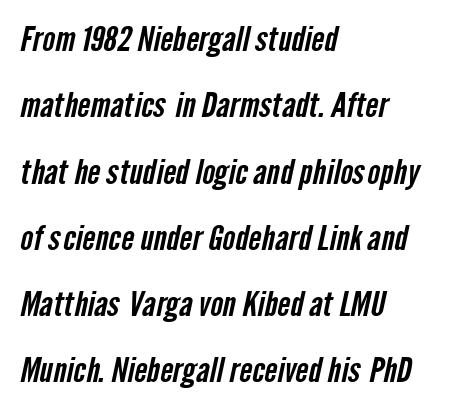
Q: Is the typeface a serif or a sans-serif typeface? A: Sans-serif.
Q: Is the text underlined? A: No.
Q: How is the paragraph aligned? A: Left-aligned.
Q: Is the spacing between letters normal or unusually wide? A: Normal.
Q: Is the spacing between lines tight, normal or loose? A: Loose.
Q: Width (condensed, normal, or wide)? A: Condensed.
Q: Stroke contrast? A: Low.
Q: x-height? A: Medium.
Q: Monospaced? A: No.
